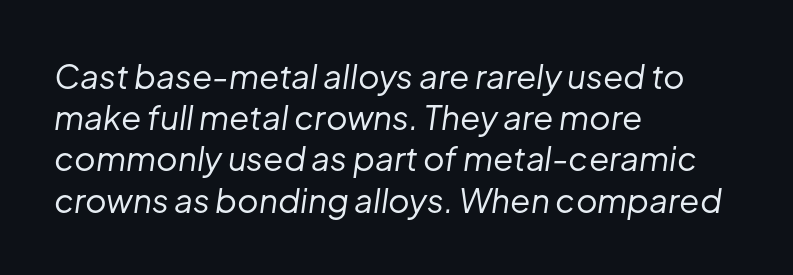
The image shows 33 px regular-weight type, italic (leaning right); set left-aligned, normal line spacing (1.25x), normal letter spacing, not underlined; low stroke contrast and a medium x-height.
